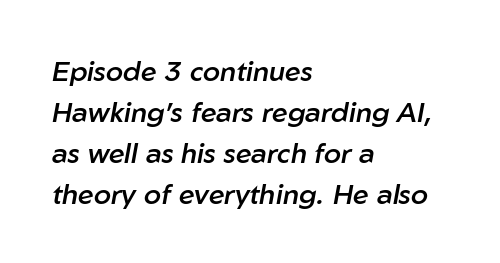
Q: Is the text bold? A: Semi-bold.
Q: Is the text italic (slanted)? A: Yes, it leans right by about 10 degrees.
Q: Is the text underlined? A: No.
Q: How is the paragraph aligned? A: Left-aligned.
Q: Is the spacing between letters normal or unusually wide? A: Normal.
Q: Is the spacing between lines tight, normal or loose? A: Normal.
Q: Width (condensed, normal, or wide)? A: Normal.
Q: Stroke contrast? A: Low.
Q: x-height? A: Medium.
Q: Monospaced? A: No.
